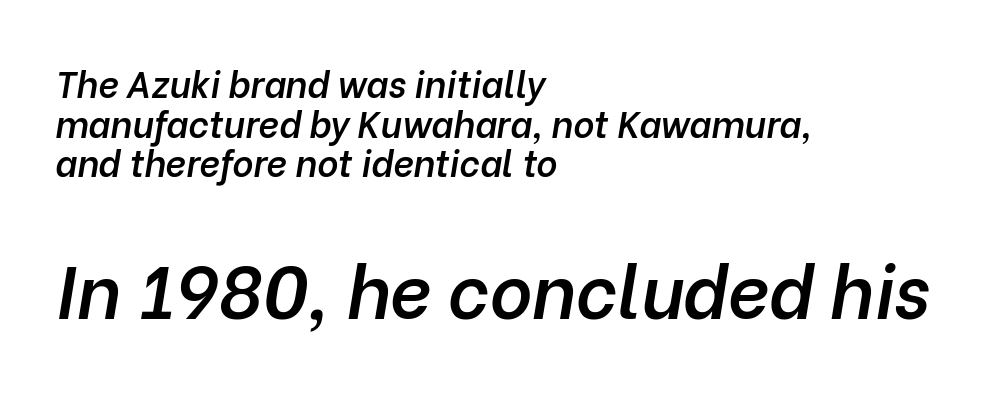
Does extra space separate the letters? No, they use regular spacing. The face used here appears at its bigger size in the lower chunk. Underlining? Definitely not there. Here the designer chose a conventional face with non-uniform glyph widths. Line beginnings align vertically; line endings do not.
